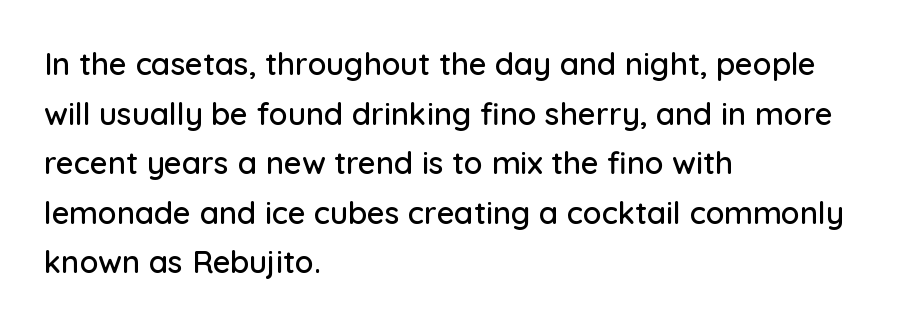
The image shows 31 px sans-serif type, upright; set left-aligned, normal line spacing (1.6x), normal letter spacing, not underlined; low stroke contrast and a medium x-height.
